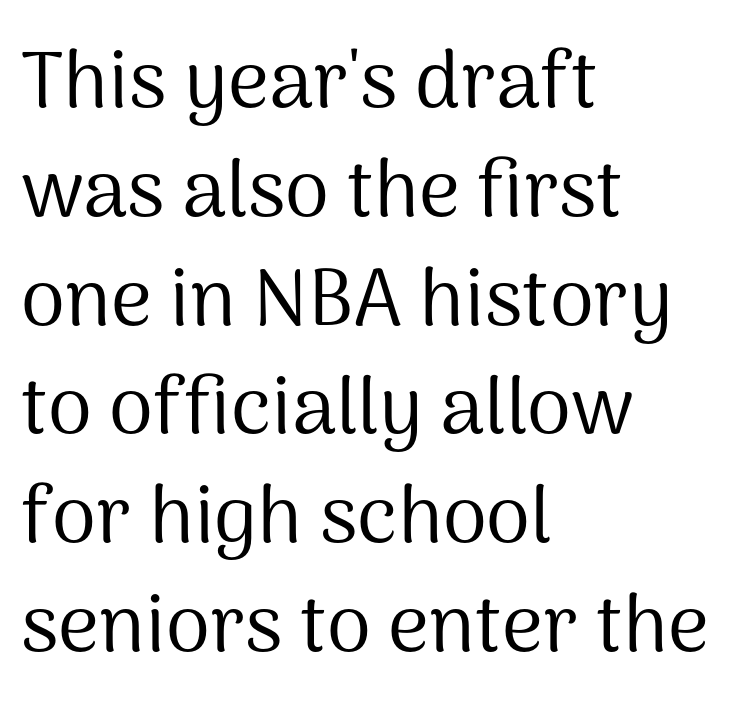
{"serif": "no", "italic": "no", "bold": "no", "weight": "regular", "width": "normal", "stroke_contrast": "medium", "x_height": "medium", "monospaced": "no", "underline": "no", "align": "left", "line_spacing": "normal", "line_spacing_ratio": 1.36, "letter_spacing": "normal", "letter_spacing_em": 0.0, "glyph_px": 80}
